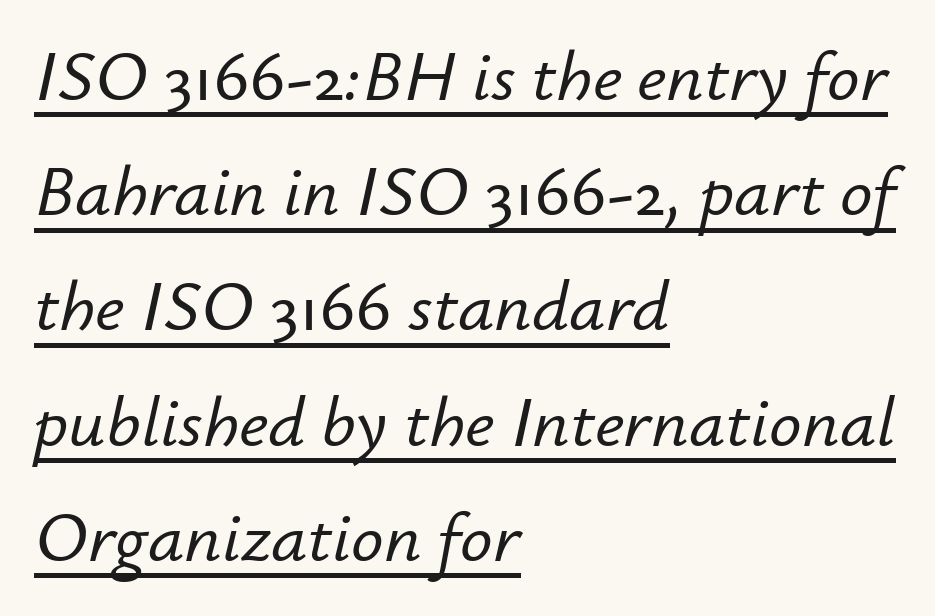
{"italic": "yes", "lean": "right", "slant_degrees": 12, "width": "normal", "stroke_contrast": "low", "x_height": "small", "monospaced": "no", "underline": "yes", "align": "left", "line_spacing": "normal", "line_spacing_ratio": 1.6, "letter_spacing": "normal", "letter_spacing_em": 0.0, "glyph_px": 72}
